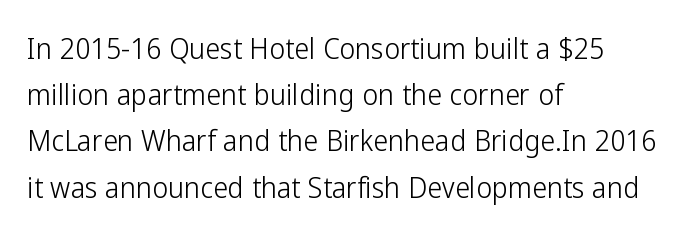
Q: Is the text bold? A: No.
Q: Is the text italic (slanted)? A: No, it is upright.
Q: Is the typeface a serif or a sans-serif typeface? A: Sans-serif.
Q: Is the text underlined? A: No.
Q: How is the paragraph aligned? A: Left-aligned.
Q: Is the spacing between letters normal or unusually wide? A: Normal.
Q: Is the spacing between lines tight, normal or loose? A: Normal.
Q: Width (condensed, normal, or wide)? A: Condensed.
Q: Stroke contrast? A: Low.
Q: x-height? A: Medium.
Q: Monospaced? A: No.
